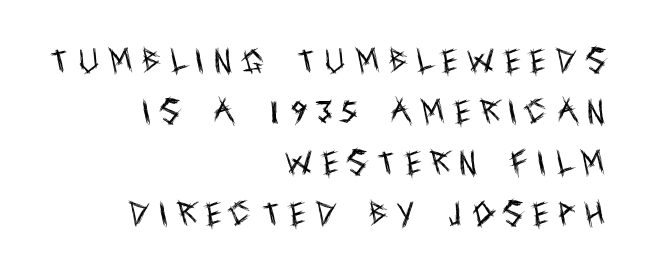
The image shows 27 px text type, upright; set right-aligned, line spacing 1.89x, unusually wide letter spacing (+0.39 em), not underlined.
